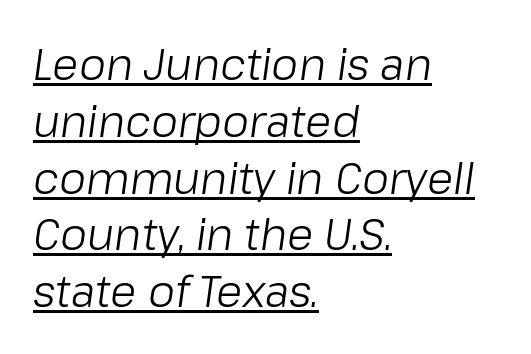
{"italic": "yes", "lean": "right", "slant_degrees": 8, "bold": "no", "weight": "light", "width": "normal", "stroke_contrast": "low", "x_height": "medium", "monospaced": "no", "underline": "yes", "align": "left", "line_spacing": "normal", "line_spacing_ratio": 1.32, "letter_spacing": "normal", "letter_spacing_em": 0.0, "glyph_px": 43}
